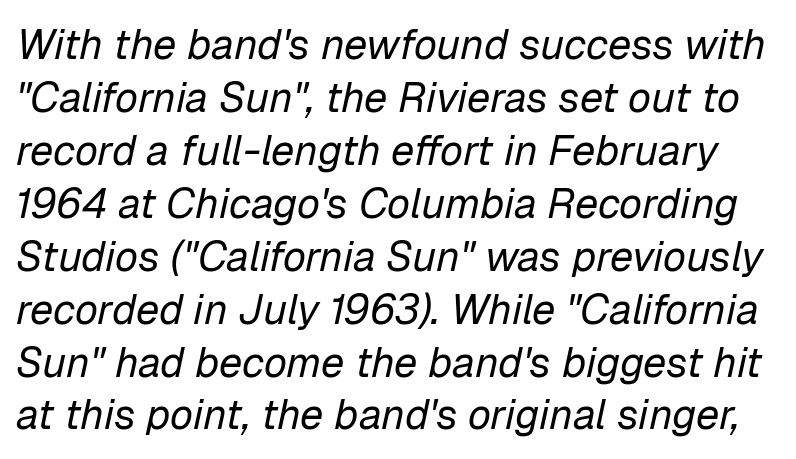
{"italic": "yes", "lean": "right", "slant_degrees": 12, "bold": "no", "weight": "regular", "width": "normal", "stroke_contrast": "low", "x_height": "medium", "monospaced": "no", "underline": "no", "line_spacing": "normal", "line_spacing_ratio": 1.26, "letter_spacing": "normal", "letter_spacing_em": 0.0, "glyph_px": 42}
